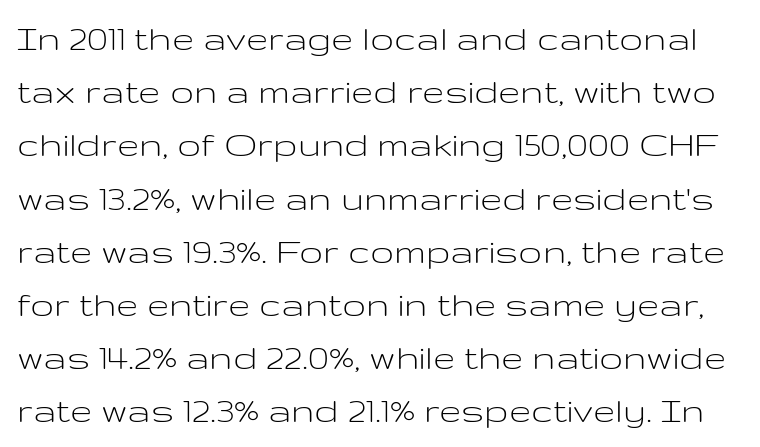
These lines are composed in type without serifs. A typesetter would call this proportional, since set widths differ per character. The lines sit at an ordinary, default distance from one another. You could call the tracking neutral — neither tight nor loose. Upright lettering throughout. No extra ink here — the face is not bold.
